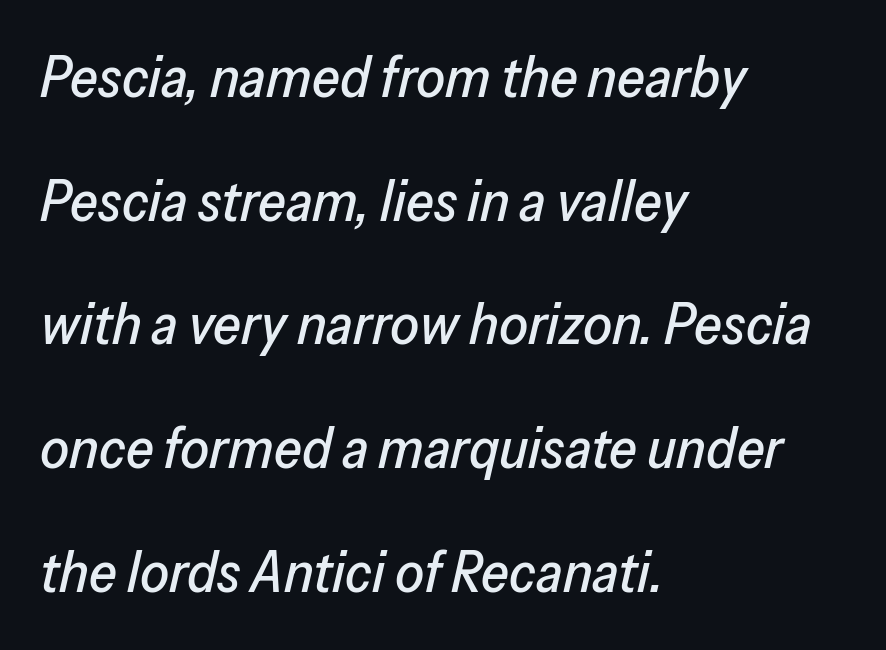
Q: Is the text italic (slanted)? A: Yes, it leans right by about 13 degrees.
Q: Is the text underlined? A: No.
Q: How is the paragraph aligned? A: Left-aligned.
Q: Is the spacing between letters normal or unusually wide? A: Normal.
Q: Is the spacing between lines tight, normal or loose? A: Loose.
Q: Width (condensed, normal, or wide)? A: Normal.
Q: Stroke contrast? A: Low.
Q: x-height? A: Medium.
Q: Monospaced? A: No.
